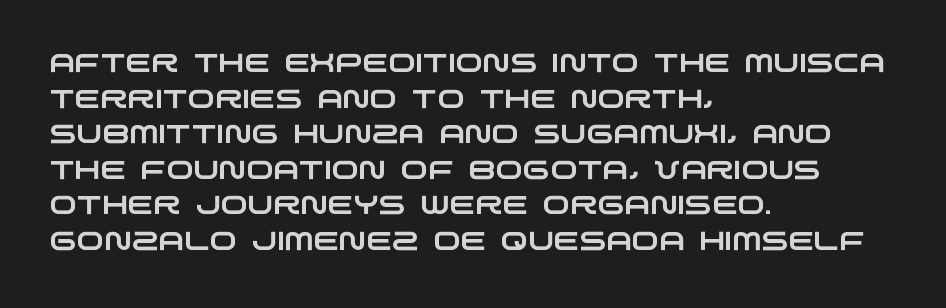
Underlining? Definitely not there. Line starts are locked; line ends wander. This rendering leaves character spacing at its baseline value. Evenly set lines give the paragraph a standard silhouette.
